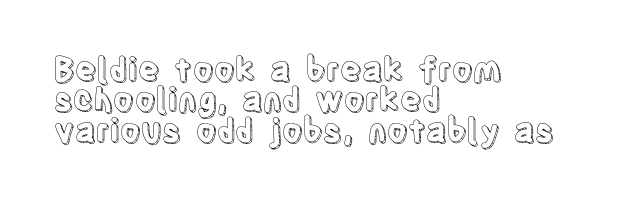
Q: Is the text italic (slanted)? A: No, it is upright.
Q: Is the text underlined? A: No.
Q: How is the paragraph aligned? A: Left-aligned.
Q: Is the spacing between letters normal or unusually wide? A: Normal.
Q: Is the spacing between lines tight, normal or loose? A: Tight.
Q: Width (condensed, normal, or wide)? A: Condensed.
Q: x-height? A: Large.
Q: Monospaced? A: No.
